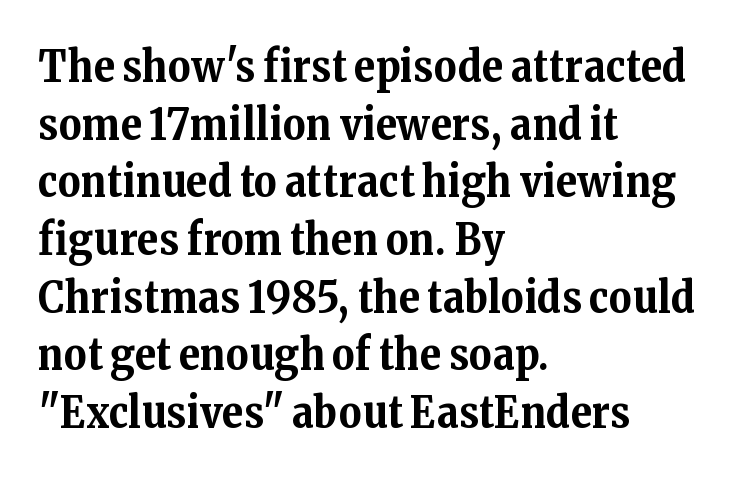
{"serif": "yes", "italic": "no", "bold": "yes", "weight": "bold", "width": "normal", "stroke_contrast": "medium", "x_height": "medium", "monospaced": "no", "underline": "no", "align": "left", "line_spacing": "normal", "line_spacing_ratio": 1.31, "letter_spacing": "normal", "letter_spacing_em": 0.0, "glyph_px": 44}
